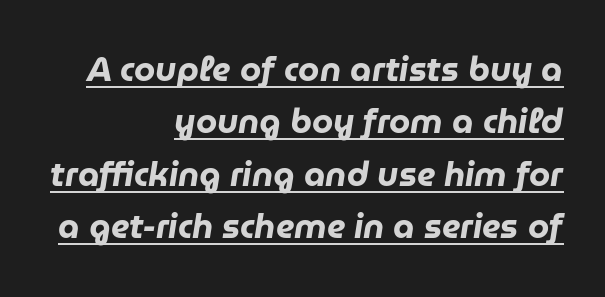
Q: Is the text bold? A: Yes.
Q: Is the text italic (slanted)? A: Yes, it leans right by about 9 degrees.
Q: Is the text underlined? A: Yes.
Q: How is the paragraph aligned? A: Right-aligned.
Q: Is the spacing between letters normal or unusually wide? A: Normal.
Q: Is the spacing between lines tight, normal or loose? A: Normal.
Q: Width (condensed, normal, or wide)? A: Normal.
Q: Stroke contrast? A: Low.
Q: x-height? A: Medium.
Q: Monospaced? A: No.
